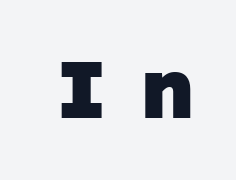
{"serif": "no", "bold": "yes", "weight": "heavy", "width": "normal", "stroke_contrast": "low", "x_height": "large", "underline": "no", "letter_spacing": "wide", "letter_spacing_em": 0.44, "glyph_px": 79}
